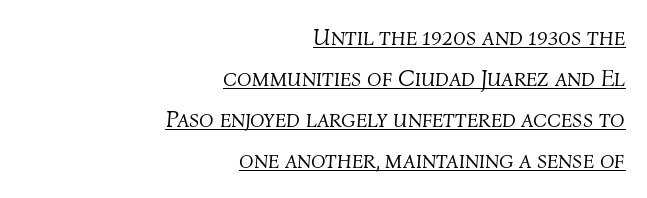
{"italic": "yes", "lean": "right", "slant_degrees": 4, "bold": "no", "underline": "yes", "align": "right", "line_spacing_ratio": 1.71, "letter_spacing": "normal", "letter_spacing_em": 0.0, "glyph_px": 24}
